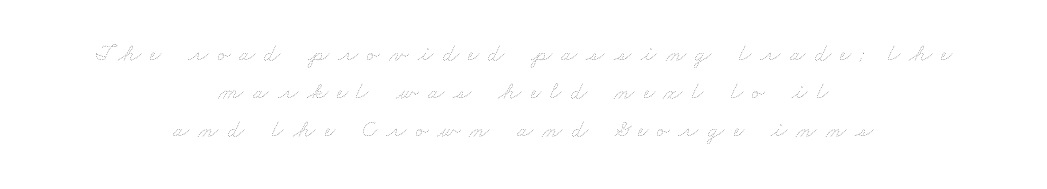
The image shows 24 px text type; set centered, normal line spacing (1.58x), unusually wide letter spacing (+0.36 em), not underlined.
